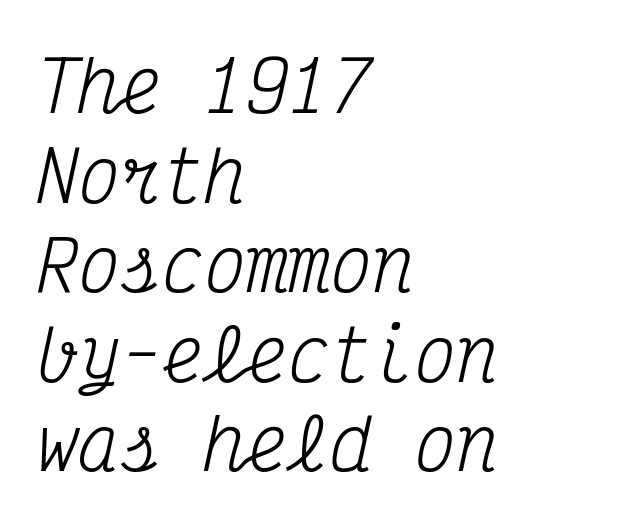
{"serif": "yes", "italic": "yes", "lean": "right", "slant_degrees": 12, "bold": "no", "weight": "regular", "width": "condensed", "stroke_contrast": "medium", "x_height": "medium", "monospaced": "yes", "underline": "no", "align": "left", "line_spacing": "normal", "line_spacing_ratio": 1.28, "letter_spacing": "normal", "letter_spacing_em": 0.0, "glyph_px": 70}
